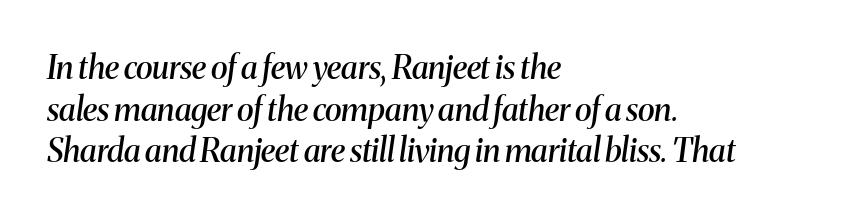
The image shows 32 px semibold serif type, italic (leaning right); set left-aligned, normal line spacing (1.3x), normal letter spacing, not underlined; medium stroke contrast and a medium x-height.
